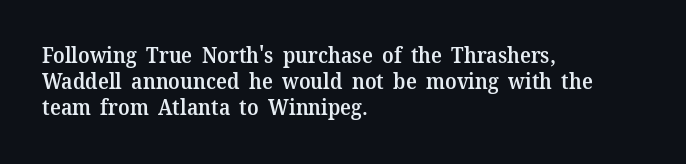
{"italic": "no", "bold": "semi", "underline": "no", "align": "left", "line_spacing_ratio": 1.23, "letter_spacing": "normal", "letter_spacing_em": 0.0, "glyph_px": 21}
